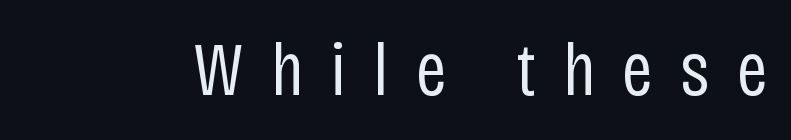
The image shows 76 px regular-weight, condensed sans-serif type, upright; set unusually wide letter spacing (+0.36 em), not underlined; low stroke contrast and a large x-height.
